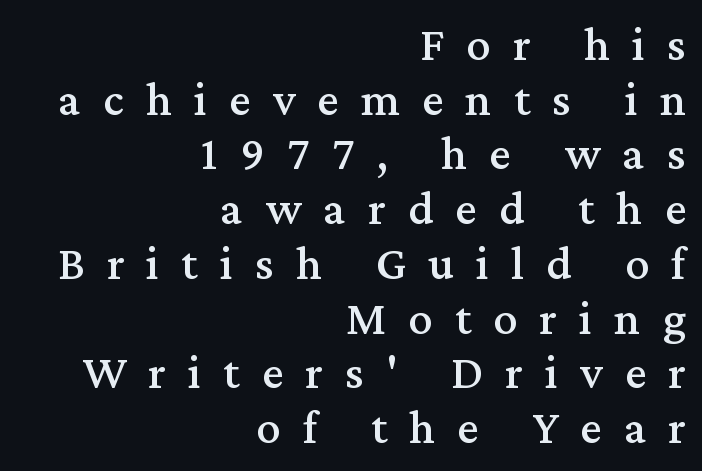
The image shows 48 px serif type, upright; set right-aligned, tight line spacing (1.14x), unusually wide letter spacing (+0.46 em), not underlined; medium stroke contrast and a medium x-height.
